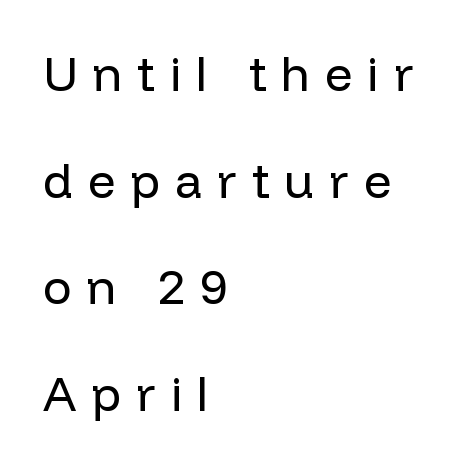
{"serif": "no", "italic": "no", "bold": "no", "weight": "regular", "width": "normal", "stroke_contrast": "low", "x_height": "medium", "monospaced": "no", "underline": "no", "align": "left", "line_spacing": "loose", "line_spacing_ratio": 2.22, "letter_spacing": "wide", "letter_spacing_em": 0.31, "glyph_px": 48}
